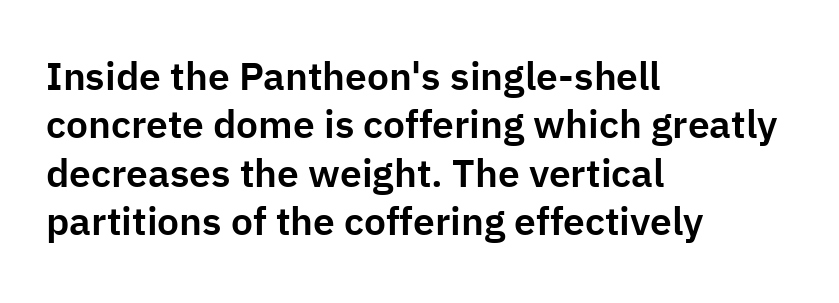
{"serif": "no", "italic": "no", "width": "normal", "stroke_contrast": "low", "x_height": "medium", "monospaced": "no", "underline": "no", "align": "left", "line_spacing_ratio": 1.24, "letter_spacing": "normal", "letter_spacing_em": 0.0, "glyph_px": 39}
